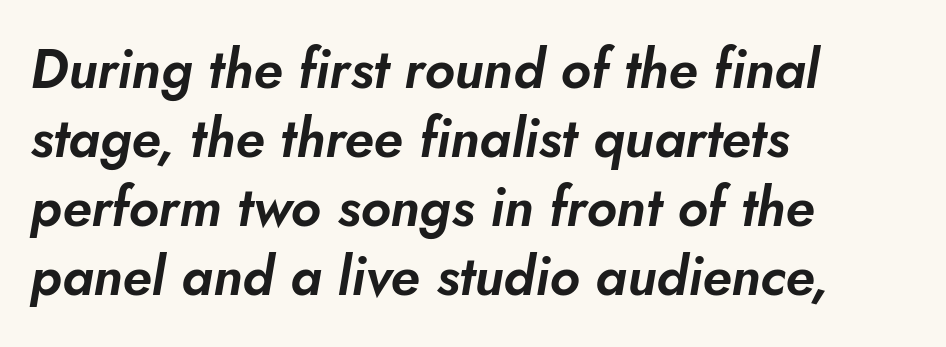
The image shows 54 px text type, italic (leaning right); set left-aligned, normal line spacing (1.28x), normal letter spacing, not underlined; low stroke contrast and a small x-height.
